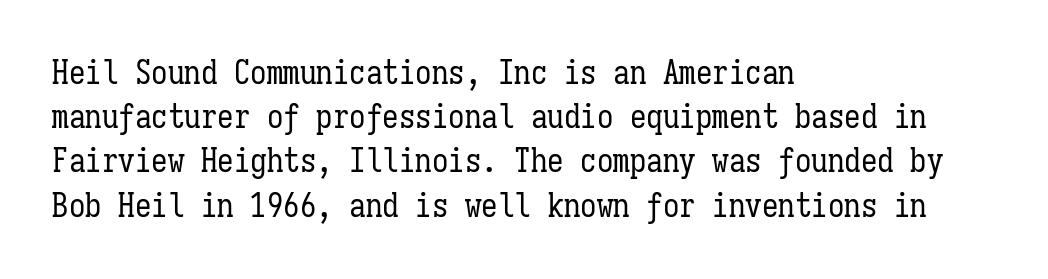
The foot of each line stays bare and open. You could call the tracking neutral — neither tight nor loose. Does the lettering tilt? It doesn't — this is upright. The ragged edge is on the right, which tells us the setting is flush left. Is this a heavy cut? Hardly; it is regular or lighter.
